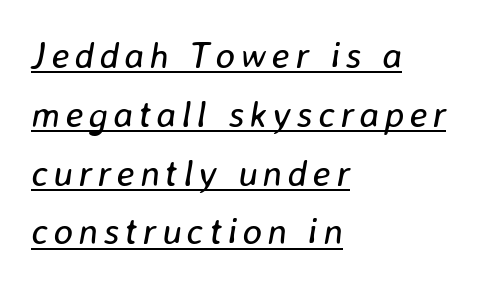
{"italic": "yes", "lean": "right", "slant_degrees": 8, "bold": "no", "weight": "regular", "width": "normal", "stroke_contrast": "low", "x_height": "medium", "monospaced": "no", "underline": "yes", "align": "left", "line_spacing": "normal", "line_spacing_ratio": 1.59, "glyph_px": 37}
